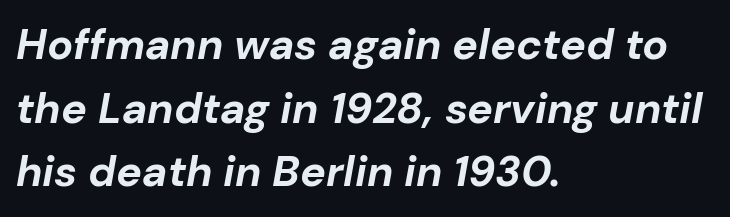
{"italic": "yes", "lean": "right", "slant_degrees": 10, "bold": "yes", "weight": "bold", "width": "normal", "stroke_contrast": "low", "x_height": "medium", "monospaced": "no", "underline": "no", "align": "left", "line_spacing": "normal", "line_spacing_ratio": 1.48, "letter_spacing": "normal", "letter_spacing_em": 0.0, "glyph_px": 43}
